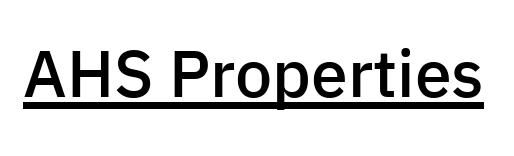
Q: Is the text bold? A: Semi-bold.
Q: Is the text italic (slanted)? A: No, it is upright.
Q: Is the typeface a serif or a sans-serif typeface? A: Sans-serif.
Q: Is the text underlined? A: Yes.
Q: Is the spacing between letters normal or unusually wide? A: Normal.
Q: Width (condensed, normal, or wide)? A: Normal.
Q: Stroke contrast? A: Low.
Q: x-height? A: Medium.
Q: Monospaced? A: No.
